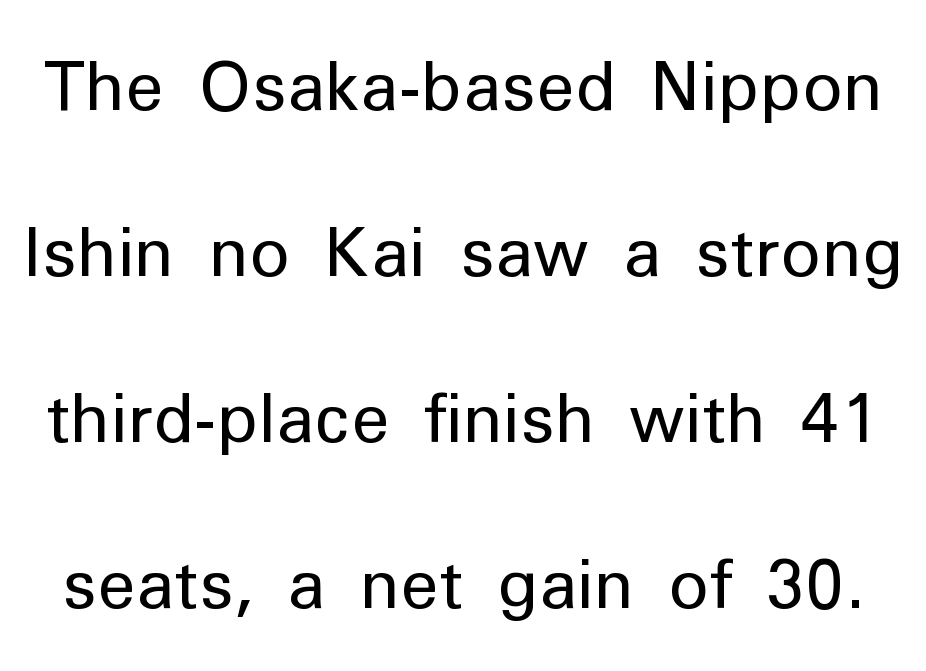
The image shows 68 px regular-weight sans-serif type, upright; set loose line spacing (2.44x), normal letter spacing, not underlined; low stroke contrast and a medium x-height.
